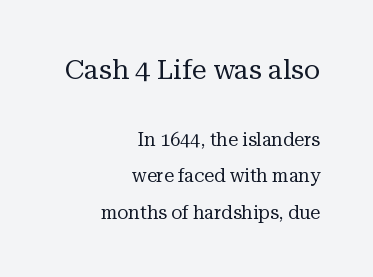
Q: Is the text bold? A: No.
Q: Is the text italic (slanted)? A: No, it is upright.
Q: Is the text underlined? A: No.
Q: How is the paragraph aligned? A: Right-aligned.
Q: Is the spacing between letters normal or unusually wide? A: Normal.
Q: Is the spacing between lines tight, normal or loose? A: Loose.
Q: Which block of text is set in a larger size, the first (top) or the second (bottom)? A: The first (top) one.
